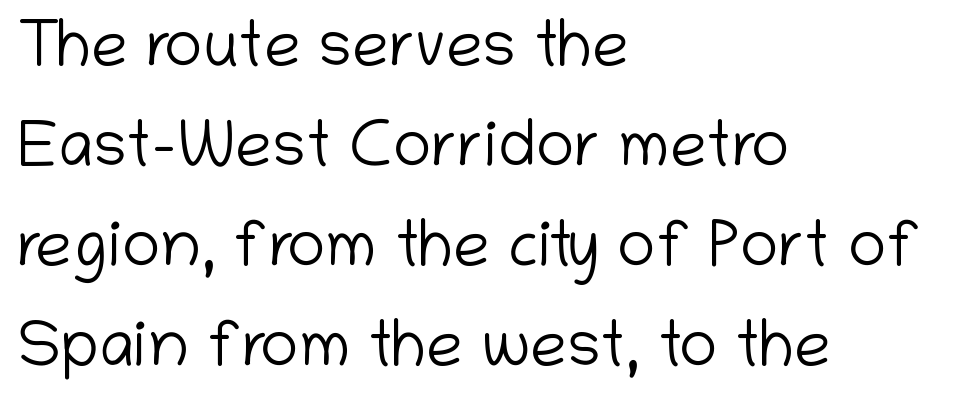
Only glyphs here, with clear space below each row. Compared with typical body copy, the letter spacing here is the same. When letters stand straight like this, we call the style roman or upright. One glance says typical: line gaps are just what's usual.
